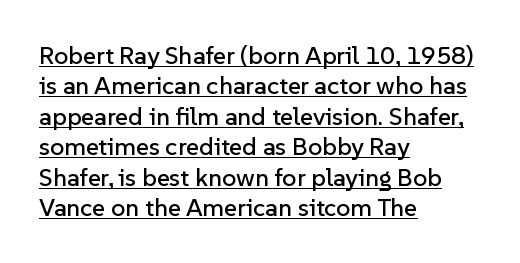
The image shows 25 px text type, upright; set left-aligned, line spacing 1.22x, normal letter spacing, underlined.
